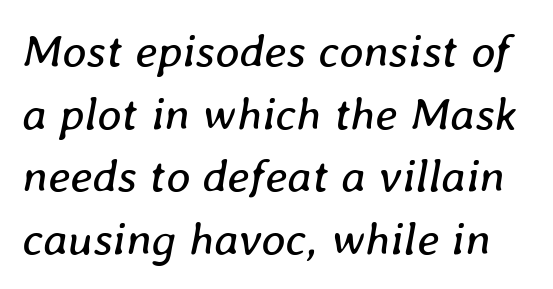
Summary of vertical rhythm: regular, with standard interline spacing. Check under the words: just untouched page. These lines are rendered in a variable-pitch font. The letters sit at their default tracking, neither squeezed nor spread. Weight: not bold — regular or lighter. This sample uses an oblique cut, with every glyph tilted off the vertical.
